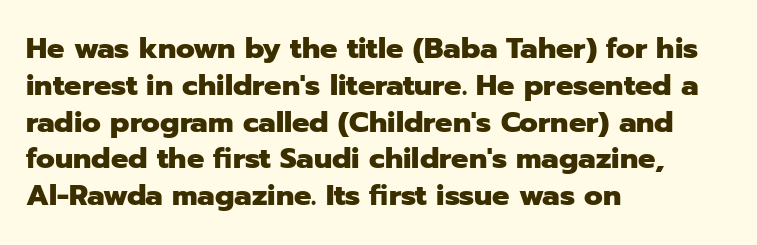
The image shows 29 px heavy sans-serif type, upright; set left-aligned, normal line spacing (1.27x), normal letter spacing, not underlined; low stroke contrast and a medium x-height.
